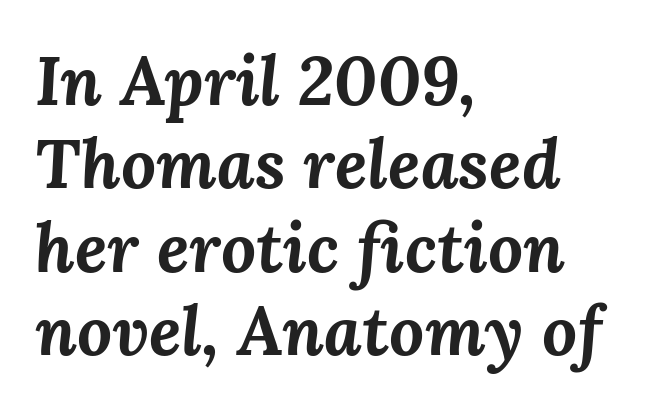
Q: Is the text bold? A: Yes.
Q: Is the text italic (slanted)? A: Yes, it leans right by about 3 degrees.
Q: Is the text underlined? A: No.
Q: How is the paragraph aligned? A: Left-aligned.
Q: Is the spacing between letters normal or unusually wide? A: Normal.
Q: Width (condensed, normal, or wide)? A: Normal.
Q: Stroke contrast? A: Medium.
Q: x-height? A: Medium.
Q: Monospaced? A: No.
